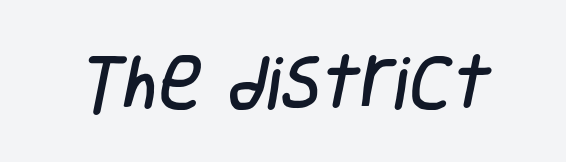
{"serif": "no", "width": "condensed", "stroke_contrast": "low", "x_height": "large", "monospaced": "no", "underline": "no", "letter_spacing": "normal", "letter_spacing_em": 0.0, "glyph_px": 59}
